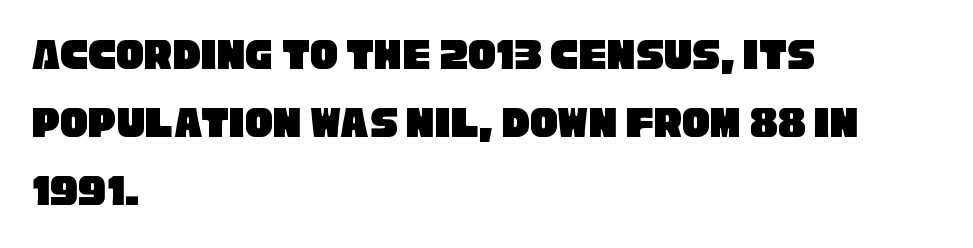
The image shows 46 px condensed sans-serif type; set left-aligned, normal line spacing (1.48x), normal letter spacing, not underlined; low stroke contrast and a large x-height.
